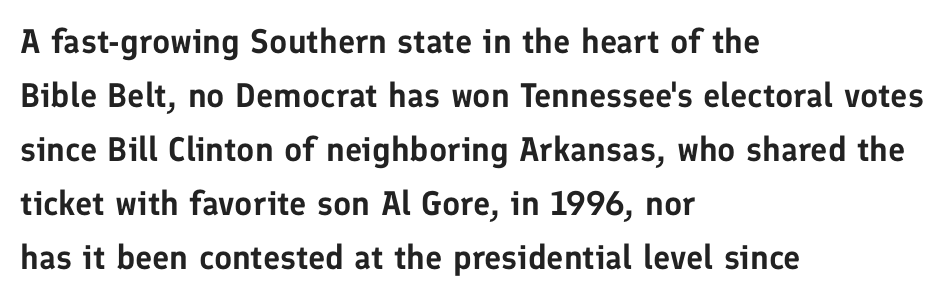
Think of a printed novel: that variable character pitch is what you see here. Serif or sans? Sans — the stroke terminals are bare. Baseline-to-baseline distance is the conventional proportion of letter height. The text block is weighted toward the left margin, trailing off unevenly rightward.
